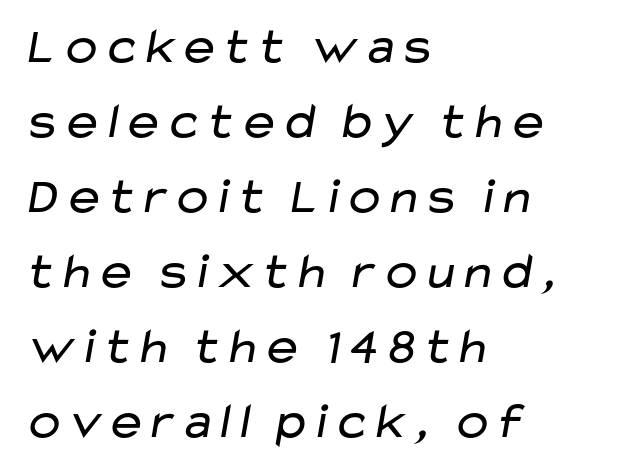
Q: Is the text bold? A: No.
Q: Is the typeface a serif or a sans-serif typeface? A: Sans-serif.
Q: Is the text underlined? A: No.
Q: How is the paragraph aligned? A: Left-aligned.
Q: Is the spacing between letters normal or unusually wide? A: Normal.
Q: Is the spacing between lines tight, normal or loose? A: Normal.
Q: Width (condensed, normal, or wide)? A: Wide.
Q: Stroke contrast? A: Low.
Q: x-height? A: Medium.
Q: Monospaced? A: No.
